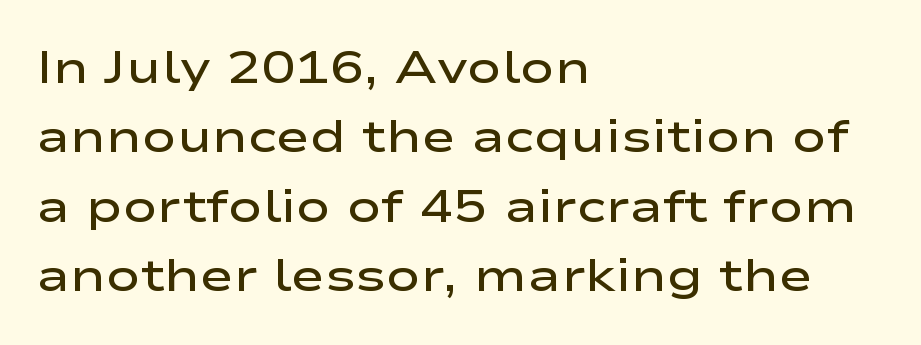
Q: Is the text bold? A: Semi-bold.
Q: Is the text italic (slanted)? A: No, it is upright.
Q: Is the typeface a serif or a sans-serif typeface? A: Sans-serif.
Q: Is the text underlined? A: No.
Q: How is the paragraph aligned? A: Left-aligned.
Q: Is the spacing between letters normal or unusually wide? A: Normal.
Q: Is the spacing between lines tight, normal or loose? A: Normal.
Q: Width (condensed, normal, or wide)? A: Wide.
Q: Stroke contrast? A: Low.
Q: x-height? A: Medium.
Q: Monospaced? A: No.
